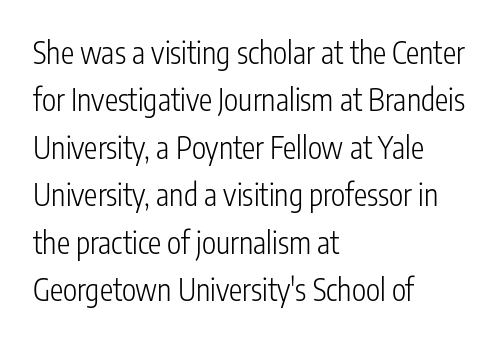
{"serif": "no", "italic": "no", "bold": "no", "weight": "light", "width": "condensed", "stroke_contrast": "low", "x_height": "medium", "monospaced": "no", "underline": "no", "align": "left", "line_spacing": "normal", "line_spacing_ratio": 1.58, "letter_spacing": "normal", "letter_spacing_em": 0.0, "glyph_px": 30}
